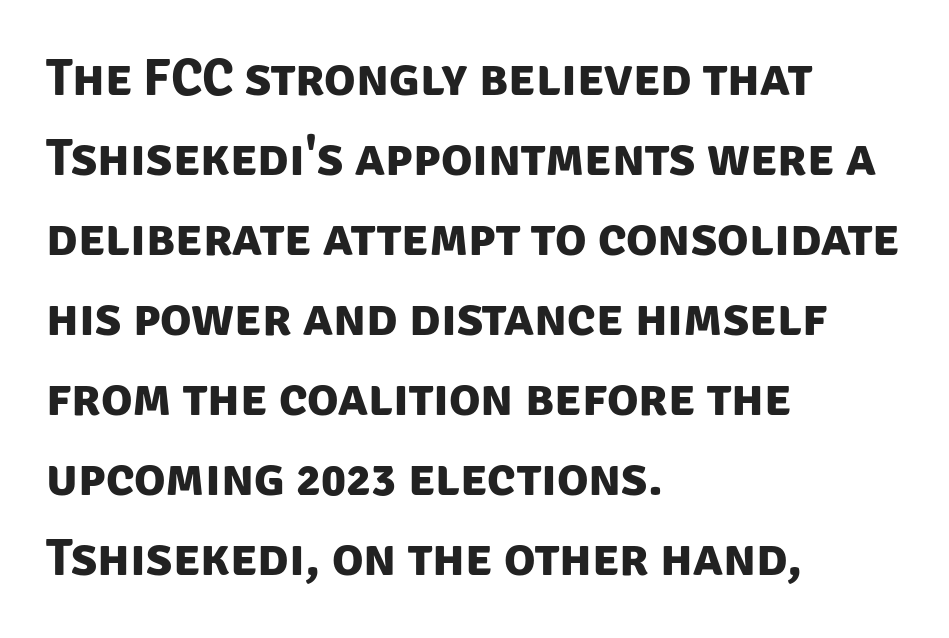
{"serif": "no", "bold": "yes", "weight": "bold", "width": "normal", "stroke_contrast": "low", "x_height": "large", "monospaced": "no", "underline": "no", "align": "left", "line_spacing": "normal", "line_spacing_ratio": 1.54, "letter_spacing": "normal", "letter_spacing_em": 0.0, "glyph_px": 52}
